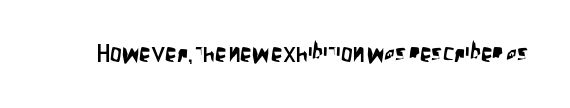
Q: Is the text italic (slanted)? A: No, it is upright.
Q: Is the text underlined? A: No.
Q: Is the spacing between letters normal or unusually wide? A: Normal.
